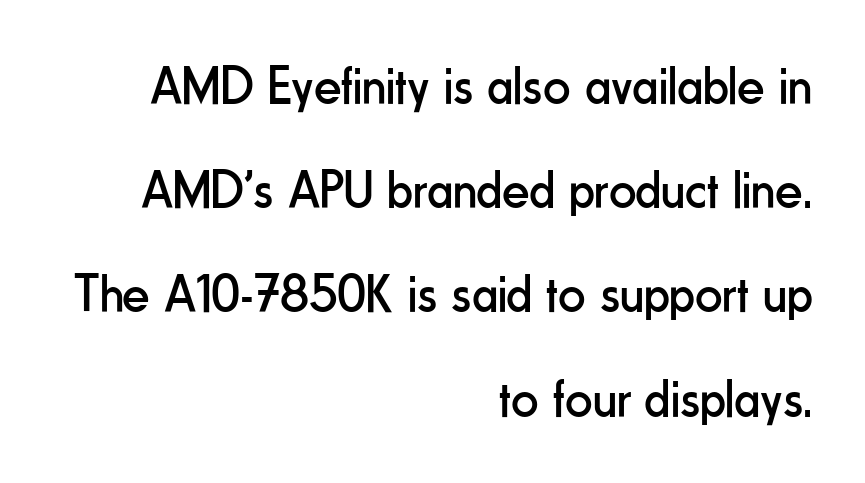
The image shows 54 px regular-weight, condensed sans-serif type, upright; set right-aligned, loose line spacing (1.93x), normal letter spacing, not underlined; low stroke contrast and a small x-height.
